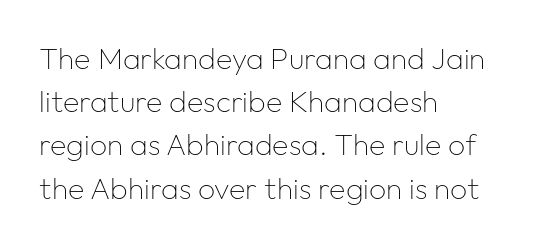
Q: Is the text bold? A: No.
Q: Is the text italic (slanted)? A: No, it is upright.
Q: Is the typeface a serif or a sans-serif typeface? A: Sans-serif.
Q: Is the text underlined? A: No.
Q: How is the paragraph aligned? A: Left-aligned.
Q: Is the spacing between letters normal or unusually wide? A: Normal.
Q: Is the spacing between lines tight, normal or loose? A: Normal.
Q: Width (condensed, normal, or wide)? A: Normal.
Q: Stroke contrast? A: Low.
Q: x-height? A: Medium.
Q: Monospaced? A: No.
